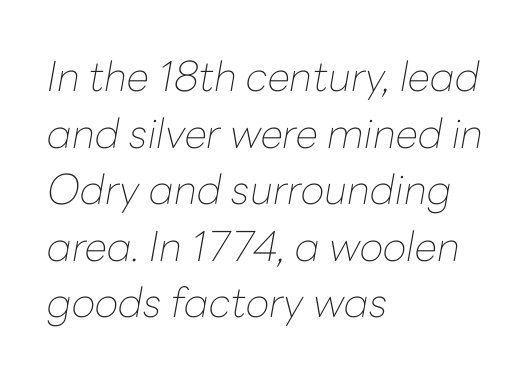
Descenders are the only things crossing below the line. The letters advance in unequal steps, a hallmark of proportional type. Weight: not bold — regular or lighter. Observe the lean: these are italic letterforms. Students, observe: this is what conventionally led text looks like.
